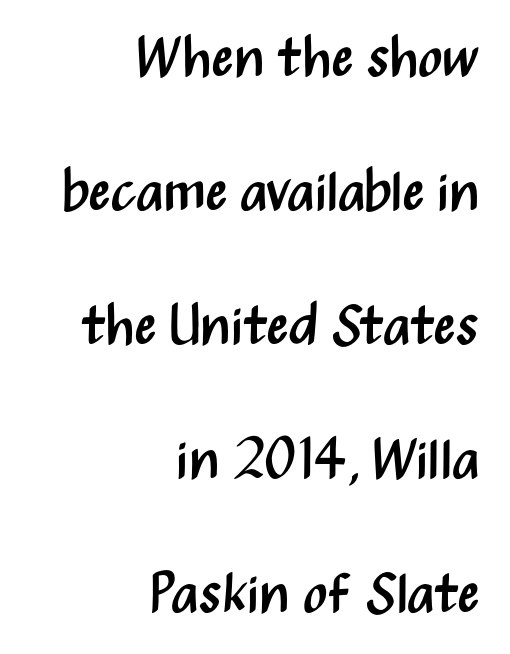
Honestly, the letter spacing is just normal — you wouldn't notice it. What kind of face is this? One without serifs — a sans. Quick note: not italic, upright. Varying glyph widths throughout — classic text-font behaviour. Check under the words: just untouched page.
